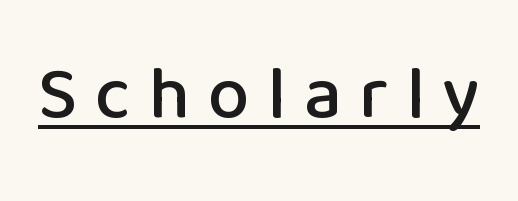
Note the varied advance widths — an 'i' is clearly narrower than an 'm'. The font family rendered here belongs to the sans-serif group. You could only call the tracking loose — the letters float apart. Nope, not italic — everything's standing straight. Every word sits above its own underline.
